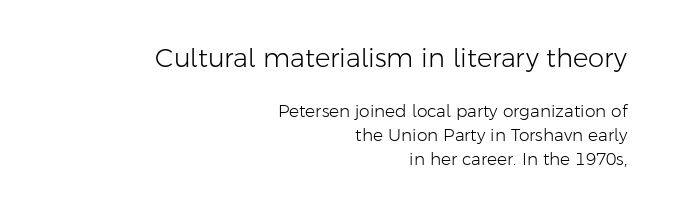
Q: Is the text bold? A: No.
Q: Is the text italic (slanted)? A: No, it is upright.
Q: Is the text underlined? A: No.
Q: How is the paragraph aligned? A: Right-aligned.
Q: Is the spacing between letters normal or unusually wide? A: Normal.
Q: Is the spacing between lines tight, normal or loose? A: Normal.
Q: Which block of text is set in a larger size, the first (top) or the second (bottom)? A: The first (top) one.
